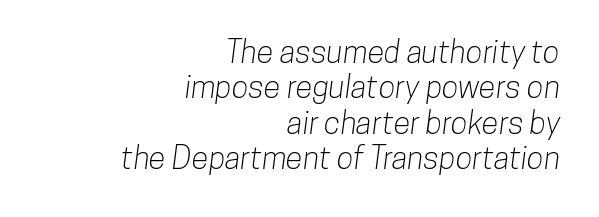
The leading is snug, giving the passage a crowded texture. The rendering shows plain stroke endings on the letterforms — a sans-serif design. The rag falls on the left side of this text block. Is this a fixed-width face? No — the glyphs have proportional, varying widths. Beneath every word, the page is bare.
